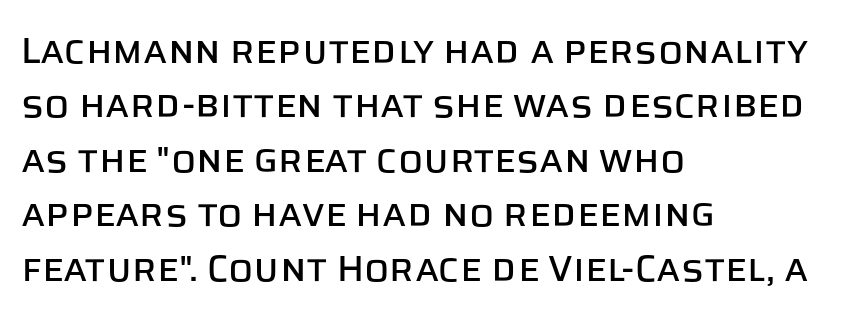
Q: Is the text italic (slanted)? A: No, it is upright.
Q: Is the typeface a serif or a sans-serif typeface? A: Sans-serif.
Q: Is the text underlined? A: No.
Q: How is the paragraph aligned? A: Left-aligned.
Q: Is the spacing between letters normal or unusually wide? A: Normal.
Q: Is the spacing between lines tight, normal or loose? A: Normal.
Q: Width (condensed, normal, or wide)? A: Normal.
Q: Stroke contrast? A: Low.
Q: x-height? A: Large.
Q: Monospaced? A: No.
